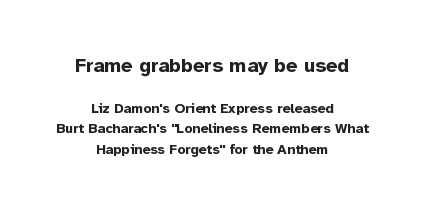
Characters follow at the spacing the type designer built in. This is roman type, the default non-slanted kind. The rendering uses a moderate line-height, typical for paragraphs. Set as a true bold cut, around the 700 mark. Glance below the letters and you will spot only blank space. Which chunk is bigger? The first one — the top block dwarfs the bottom.
